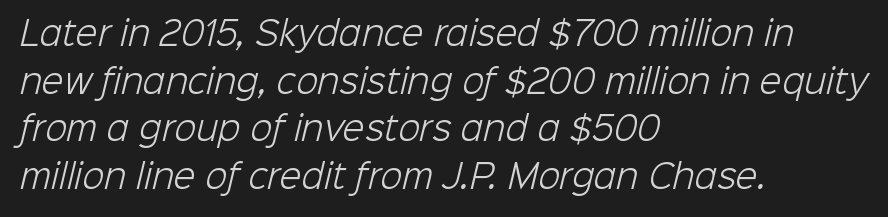
The image shows 32 px light sans-serif type; set left-aligned, normal line spacing (1.49x), normal letter spacing, not underlined; low stroke contrast and a medium x-height.
